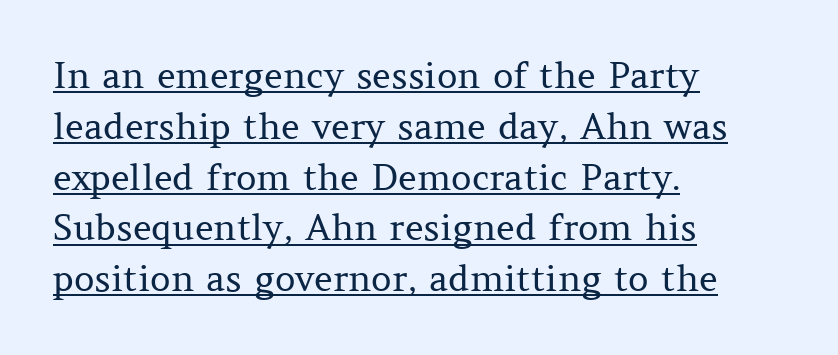
Observe the ordinary spacing: letters are neighbours, not strangers. No heavy texture on the line: the type isn't bold. Posture: straight, roman, zero tilt. Regular leading. Like a heading marked for emphasis, these lines bear an underscore. Is this a sans? No — the strokes have serifs.
